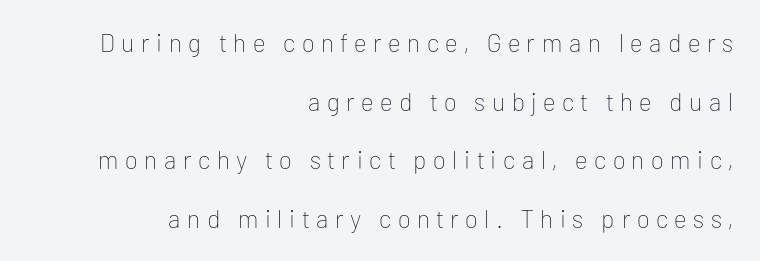
Q: Is the text bold? A: No.
Q: Is the text italic (slanted)? A: No, it is upright.
Q: Is the text underlined? A: No.
Q: How is the paragraph aligned? A: Right-aligned.
Q: Is the spacing between letters normal or unusually wide? A: Unusually wide.
Q: Is the spacing between lines tight, normal or loose? A: Loose.
